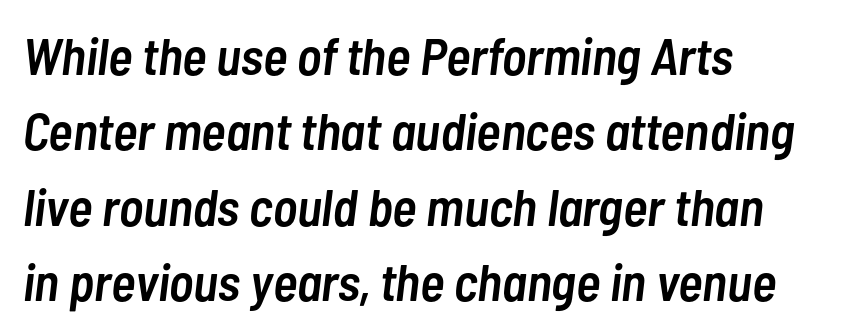
Q: Is the text bold? A: Semi-bold.
Q: Is the text italic (slanted)? A: Yes, it leans right by about 7 degrees.
Q: Is the text underlined? A: No.
Q: How is the paragraph aligned? A: Left-aligned.
Q: Is the spacing between letters normal or unusually wide? A: Normal.
Q: Is the spacing between lines tight, normal or loose? A: Normal.
Q: Width (condensed, normal, or wide)? A: Condensed.
Q: Stroke contrast? A: Low.
Q: x-height? A: Medium.
Q: Monospaced? A: No.
